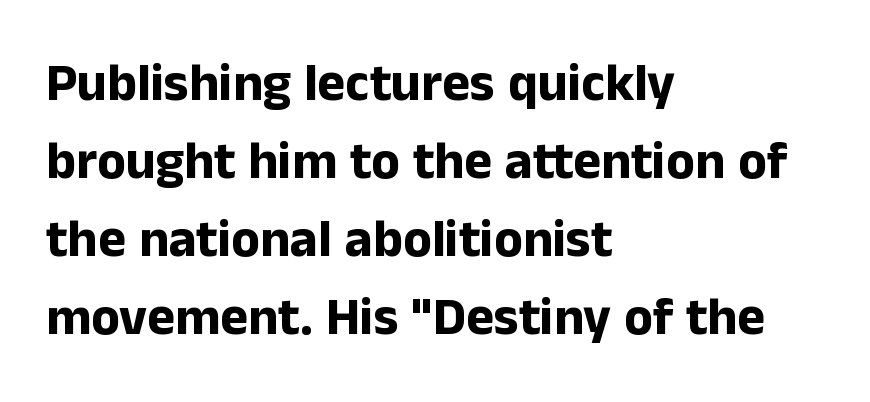
Q: Is the text bold? A: Yes.
Q: Is the text italic (slanted)? A: No, it is upright.
Q: Is the typeface a serif or a sans-serif typeface? A: Sans-serif.
Q: Is the text underlined? A: No.
Q: How is the paragraph aligned? A: Left-aligned.
Q: Is the spacing between letters normal or unusually wide? A: Normal.
Q: Is the spacing between lines tight, normal or loose? A: Normal.
Q: Width (condensed, normal, or wide)? A: Normal.
Q: Stroke contrast? A: Low.
Q: x-height? A: Medium.
Q: Monospaced? A: No.
